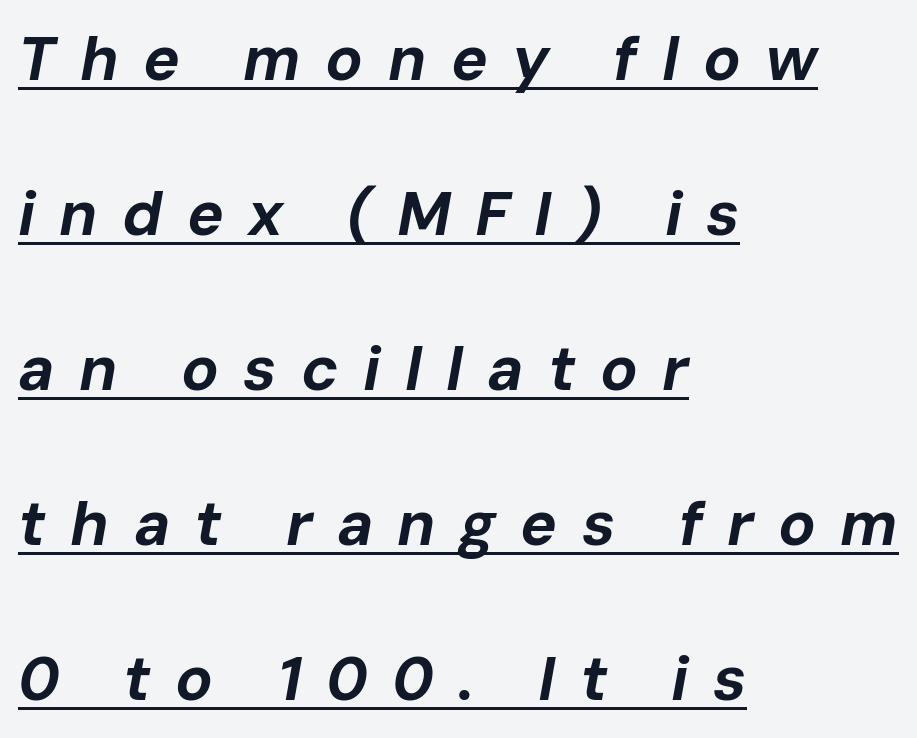
{"italic": "yes", "lean": "right", "slant_degrees": 10, "bold": "yes", "weight": "bold", "width": "normal", "stroke_contrast": "low", "x_height": "medium", "monospaced": "no", "underline": "yes", "align": "left", "line_spacing": "loose", "line_spacing_ratio": 2.5, "letter_spacing": "wide", "letter_spacing_em": 0.39, "glyph_px": 62}
